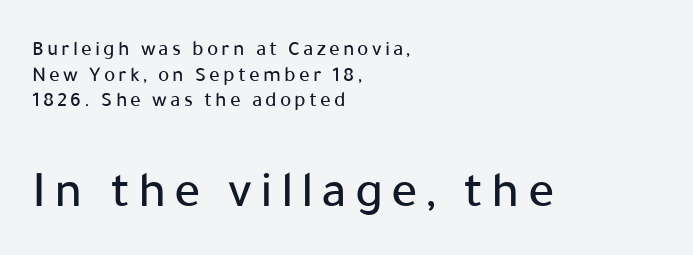
The image shows 52 px sans-serif type, upright; set left-aligned, line spacing 1.22x, not underlined; the second (bottom) block is 2.48x larger; low stroke contrast and a medium x-height.
